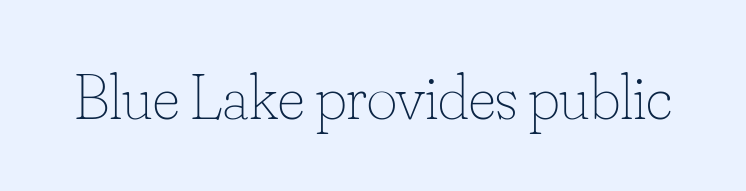
A bare baseline throughout the passage. The face used here is proportionally spaced, like ordinary book or web type. In terms of posture, this sample is upright. Letter spacing: default. Ink coverage per letter is moderate at most.
